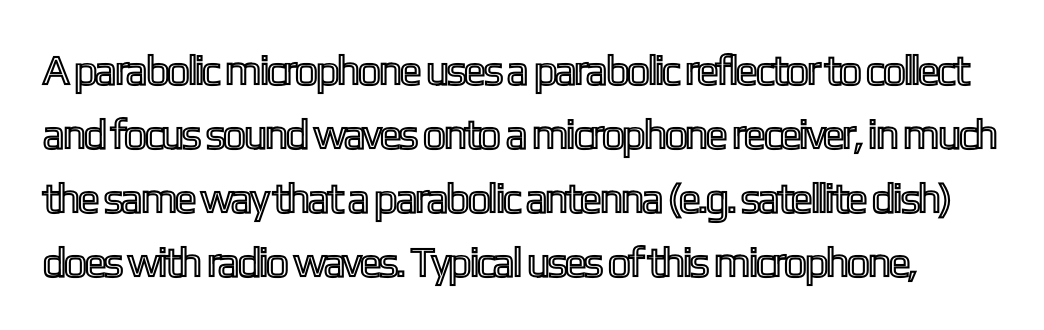
Unlike italic type, these characters show no tilt at all. A typesetter would call this proportional, since set widths differ per character. Letter spacing: default. Summary of vertical rhythm: regular, with standard interline spacing. No word sits above an underline.
